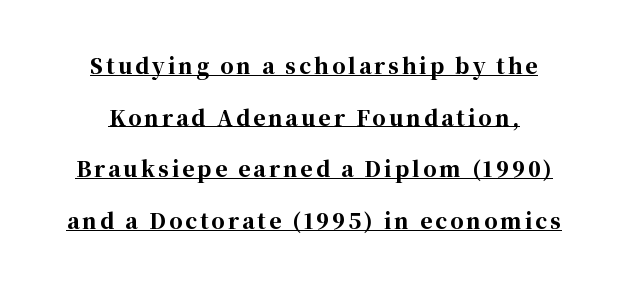
The glyphs have the mass of a bold cut. Each line of the rendering has a horizontal stroke beneath the glyphs. Whoever set this chose breathing room over compactness in the vertical rhythm. This is the regular roman posture of the typeface. Horizontally, the lines are justified to the midpoint only.
